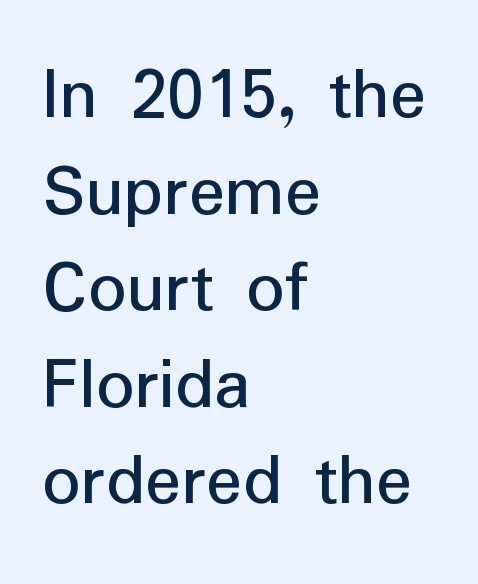
The image shows 76 px regular-weight sans-serif type, upright; set left-aligned, normal line spacing (1.27x), normal letter spacing, not underlined; low stroke contrast and a medium x-height.
